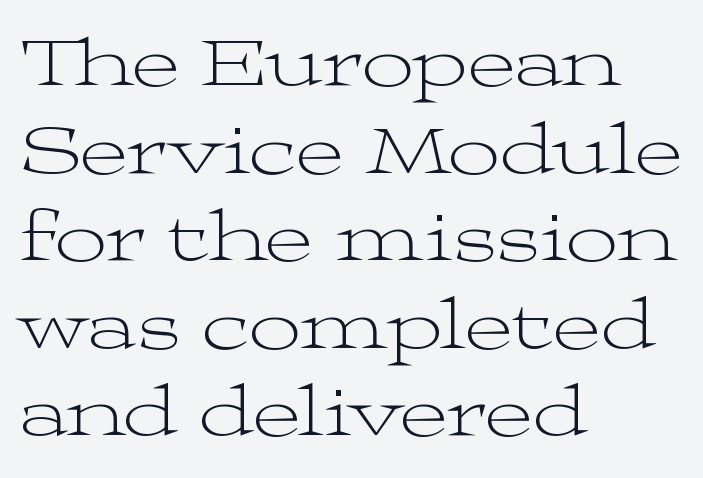
The passage is arranged the way most books set body copy — flush left. The specimen omits any rule beneath the text block's lines. The letters stand straight up with perfectly vertical stems. Spacing verdict: proportional, widths tailored to each character. On a weight scale, this lands at 450 or below.
